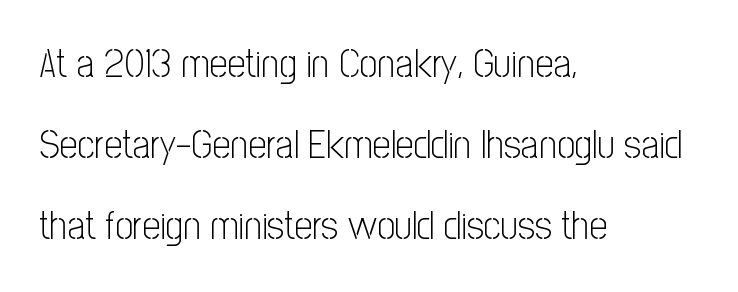
The image shows 40 px light, condensed sans-serif type, upright; set left-aligned, loose line spacing (2.03x), normal letter spacing, not underlined; low stroke contrast and a medium x-height.
